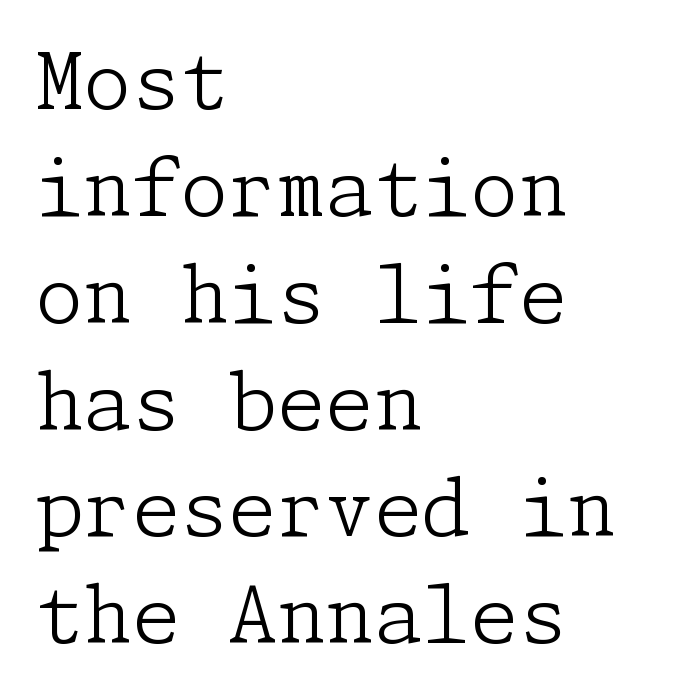
Characters remain perfectly vertical along every line. Serif or sans? Serif — the stroke terminals have little feet. These lines sit exactly where default settings would place them. Spacing between characters is what you'd get straight out of the box. Ink coverage per letter is moderate at most. Caption: multi-line text, flush left, ragged right.
